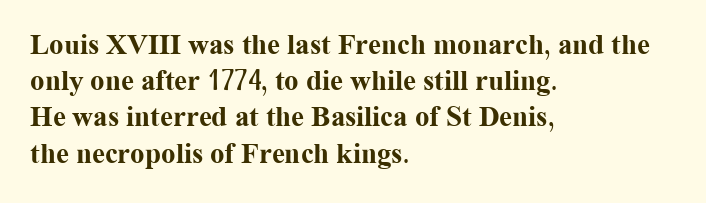
The image shows 29 px bold serif type, upright; set left-aligned, normal line spacing (1.25x), normal letter spacing, not underlined; medium stroke contrast and a medium x-height.
